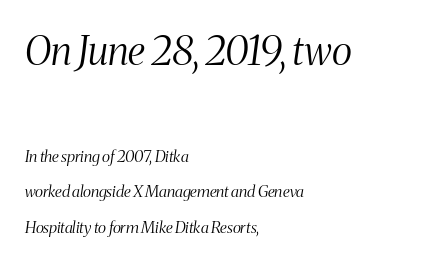
Q: Is the text bold? A: No.
Q: Is the text italic (slanted)? A: Yes, it leans right by about 8 degrees.
Q: Is the typeface a serif or a sans-serif typeface? A: Serif.
Q: Is the text underlined? A: No.
Q: How is the paragraph aligned? A: Left-aligned.
Q: Is the spacing between letters normal or unusually wide? A: Normal.
Q: Is the spacing between lines tight, normal or loose? A: Loose.
Q: Which block of text is set in a larger size, the first (top) or the second (bottom)? A: The first (top) one.
Q: Width (condensed, normal, or wide)? A: Condensed.
Q: Stroke contrast? A: Medium.
Q: x-height? A: Medium.
Q: Monospaced? A: No.
